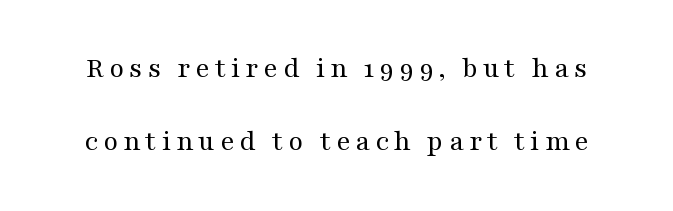
The font is comparable to plain body text, perhaps lighter. Do the characters align in a grid? No, the font is proportional. The glyphs in this specimen are seriffed. It's the straight-up-and-down kind of type. Rows of type keep a wide berth in the vertical direction.
